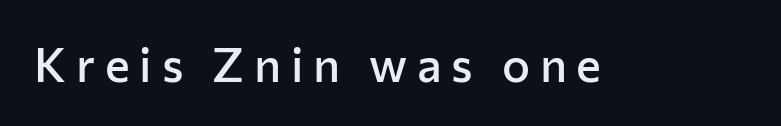
Q: Is the text bold? A: Semi-bold.
Q: Is the text italic (slanted)? A: No, it is upright.
Q: Is the typeface a serif or a sans-serif typeface? A: Sans-serif.
Q: Is the text underlined? A: No.
Q: Is the spacing between letters normal or unusually wide? A: Unusually wide.
Q: Width (condensed, normal, or wide)? A: Normal.
Q: Stroke contrast? A: Low.
Q: x-height? A: Medium.
Q: Monospaced? A: No.
